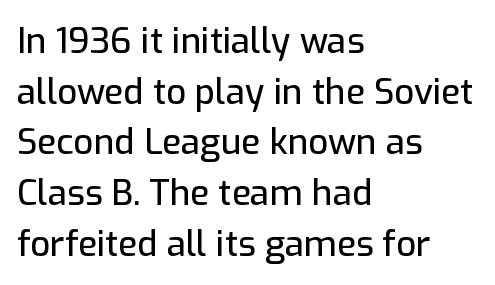
{"serif": "no", "italic": "no", "width": "normal", "stroke_contrast": "low", "x_height": "medium", "monospaced": "no", "underline": "no", "align": "left", "line_spacing": "normal", "line_spacing_ratio": 1.45, "letter_spacing": "normal", "letter_spacing_em": 0.0, "glyph_px": 35}
